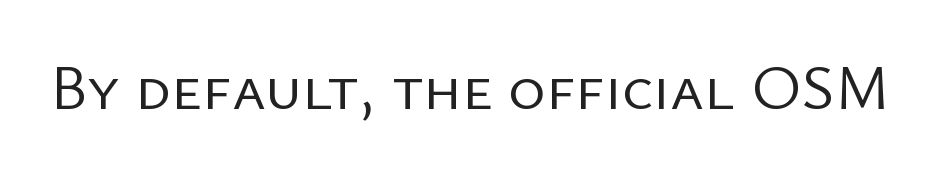
Standard letterfit; no display-style spreading of the glyphs. Nothing sits at the stroke ends, so this counts as sans-serif. Each row of text sits above clean, open space. Weight: not bold — regular or lighter.
